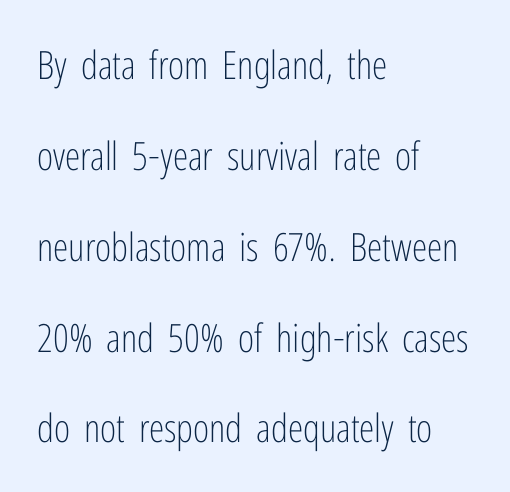
Weight class: somewhere from thin through regular. Leading: increased. These lines were composed using upright roman letters. Glyph-to-glyph distance matches everyday printed text. The passage shown is typed in a proportional face where columns would drift. Stroke terminals: plain, sans-serif.
